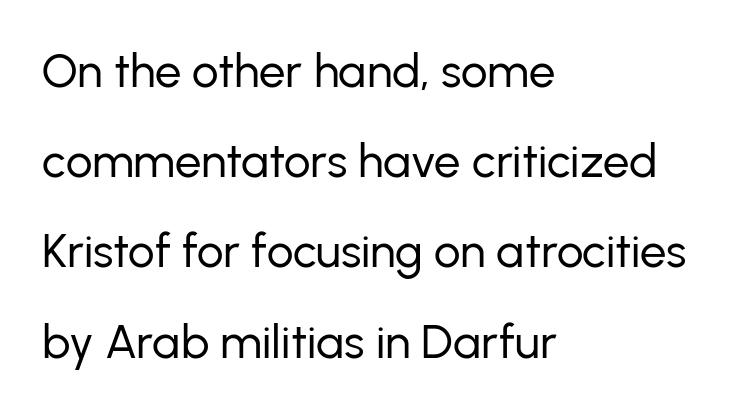
{"serif": "no", "italic": "no", "bold": "no", "weight": "regular", "width": "normal", "stroke_contrast": "low", "x_height": "medium", "monospaced": "no", "underline": "no", "align": "left", "line_spacing": "loose", "line_spacing_ratio": 1.92, "letter_spacing": "normal", "letter_spacing_em": 0.0, "glyph_px": 47}
